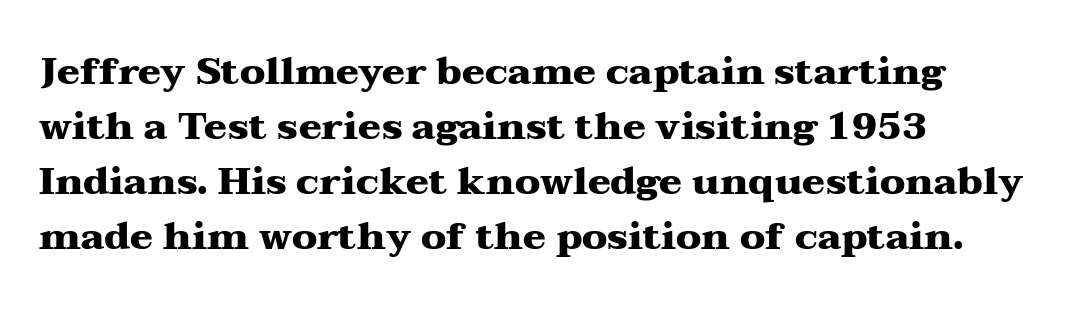
Q: Is the text bold? A: Yes.
Q: Is the text italic (slanted)? A: No, it is upright.
Q: Is the typeface a serif or a sans-serif typeface? A: Serif.
Q: Is the text underlined? A: No.
Q: How is the paragraph aligned? A: Left-aligned.
Q: Is the spacing between letters normal or unusually wide? A: Normal.
Q: Is the spacing between lines tight, normal or loose? A: Normal.
Q: Width (condensed, normal, or wide)? A: Wide.
Q: Stroke contrast? A: Medium.
Q: x-height? A: Medium.
Q: Monospaced? A: No.
